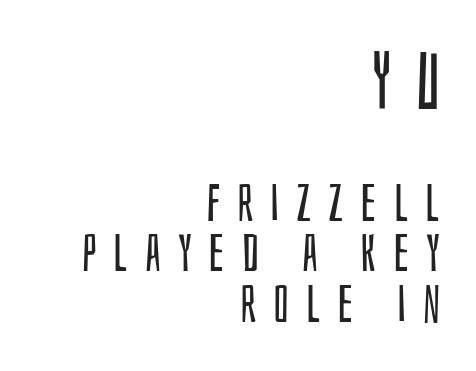
Is this a sans? Yes — the strokes have no serifs. The font is comparable to plain body text, perhaps lighter. This sample uses expanded letter spacing, leaving extra air between glyphs. Does the copy run flush right? Yes — the right margin is perfectly even. The words here are not underlined.
